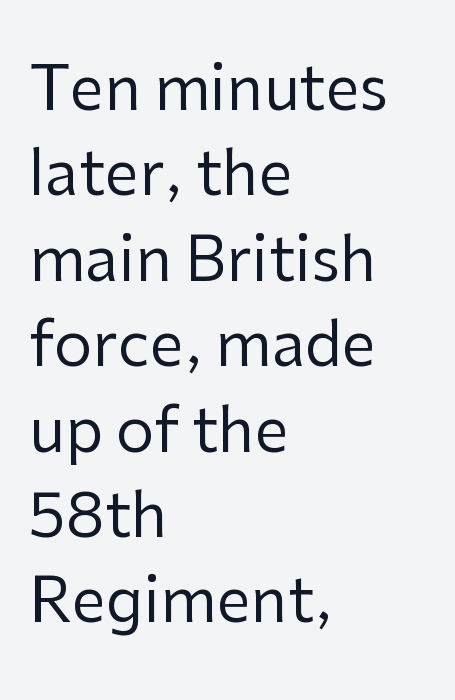
The image shows 61 px regular-weight sans-serif type, upright; set left-aligned, normal line spacing (1.4x), normal letter spacing, not underlined; low stroke contrast and a medium x-height.
